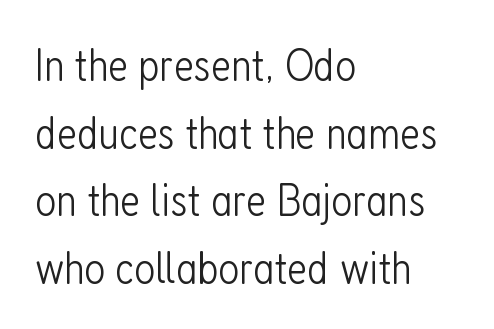
Q: Is the text bold? A: No.
Q: Is the text italic (slanted)? A: No, it is upright.
Q: Is the typeface a serif or a sans-serif typeface? A: Sans-serif.
Q: Is the text underlined? A: No.
Q: How is the paragraph aligned? A: Left-aligned.
Q: Is the spacing between letters normal or unusually wide? A: Normal.
Q: Is the spacing between lines tight, normal or loose? A: Normal.
Q: Width (condensed, normal, or wide)? A: Condensed.
Q: Stroke contrast? A: Low.
Q: x-height? A: Medium.
Q: Monospaced? A: No.
